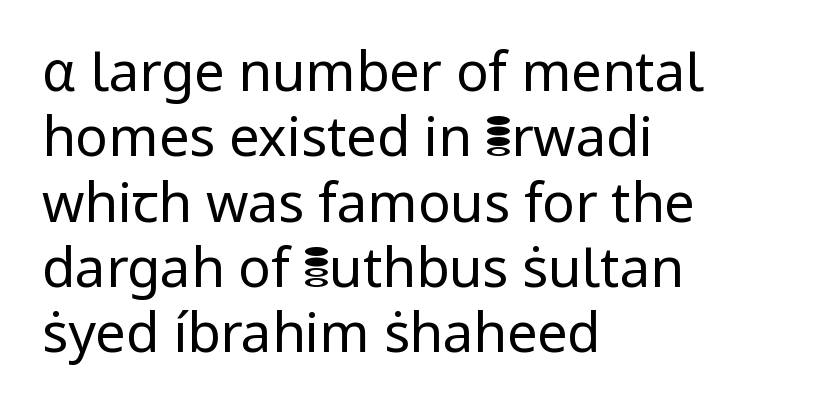
{"serif": "no", "italic": "no", "bold": "no", "weight": "regular", "width": "normal", "stroke_contrast": "low", "x_height": "medium", "monospaced": "no", "underline": "no", "align": "left", "line_spacing_ratio": 1.21, "letter_spacing": "normal", "letter_spacing_em": 0.0, "glyph_px": 54}
